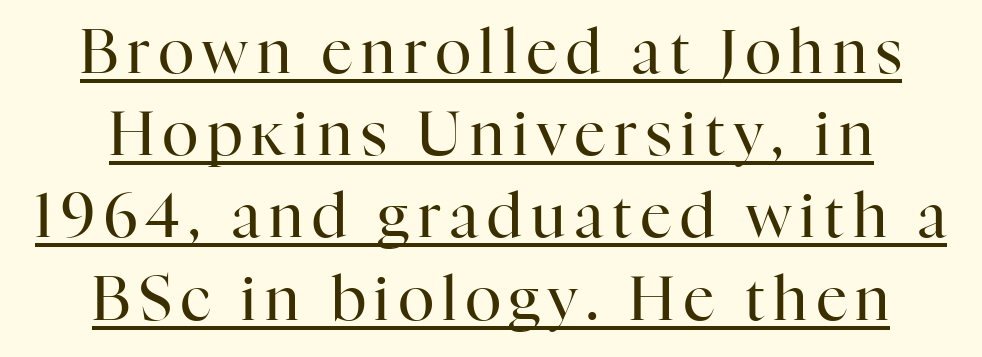
Q: Is the text bold? A: No.
Q: Is the text italic (slanted)? A: No, it is upright.
Q: Is the typeface a serif or a sans-serif typeface? A: Serif.
Q: Is the text underlined? A: Yes.
Q: Is the spacing between lines tight, normal or loose? A: Normal.
Q: Width (condensed, normal, or wide)? A: Normal.
Q: Stroke contrast? A: High.
Q: x-height? A: Medium.
Q: Monospaced? A: No.
